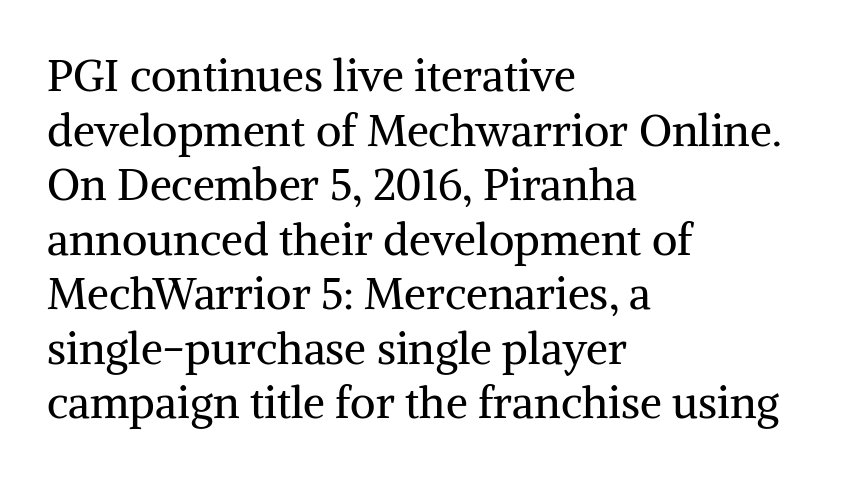
These lines are rendered in a variable-pitch font. The letters sit at their default tracking, neither squeezed nor spread. Vertical strokes here are truly vertical. Each row of text sits above clean, open space.
